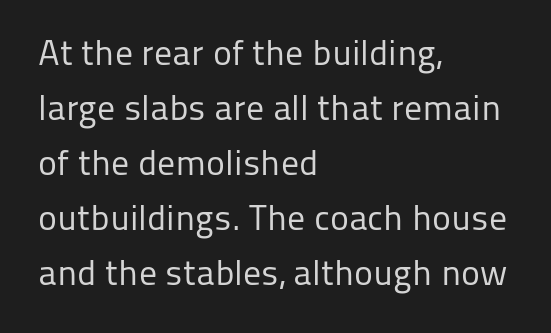
{"serif": "no", "italic": "no", "bold": "no", "weight": "regular", "width": "normal", "stroke_contrast": "low", "x_height": "medium", "monospaced": "no", "underline": "no", "align": "left", "line_spacing": "normal", "line_spacing_ratio": 1.53, "letter_spacing": "normal", "letter_spacing_em": 0.0, "glyph_px": 36}
